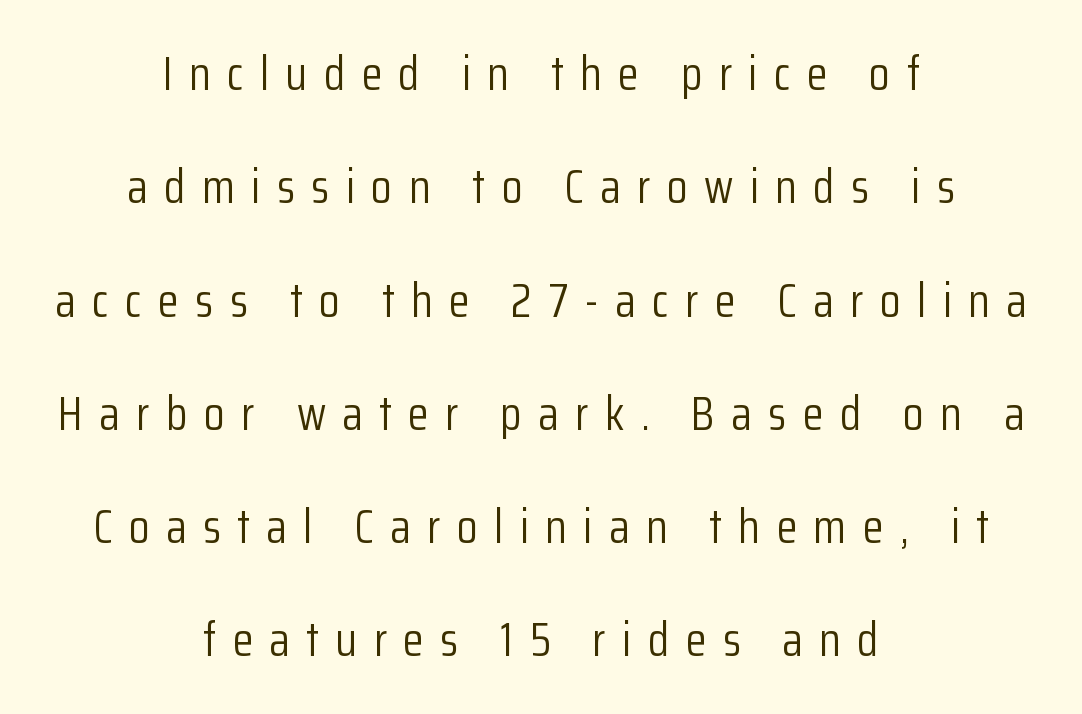
The image shows 48 px light, condensed sans-serif type, upright; set centered, loose line spacing (2.36x), unusually wide letter spacing (+0.34 em), not underlined; low stroke contrast and a medium x-height.
